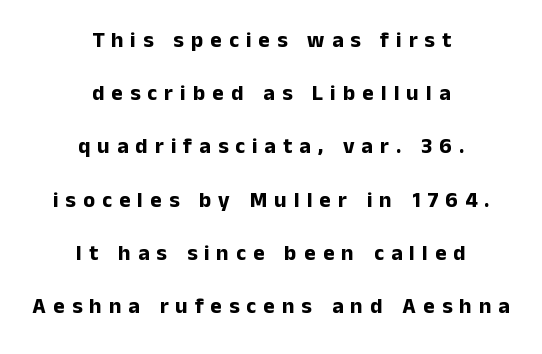
Display-style spreading of the glyphs; the letterfit is very open. Rule under the text: the space is simply empty. Caption: multi-line text, centered on the measure. The typography opts for an upright posture over an oblique one. Plenty of ink on the page — the face is bold.
